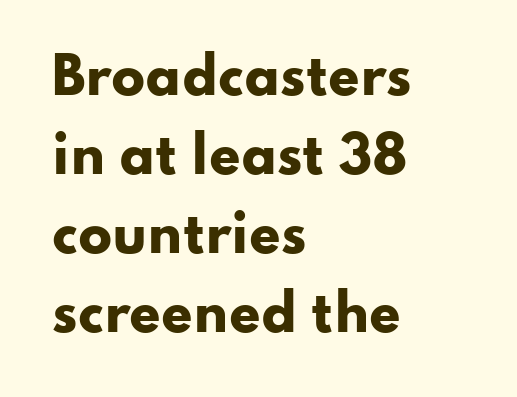
Q: Is the text bold? A: Yes.
Q: Is the text italic (slanted)? A: No, it is upright.
Q: Is the typeface a serif or a sans-serif typeface? A: Sans-serif.
Q: Is the text underlined? A: No.
Q: How is the paragraph aligned? A: Left-aligned.
Q: Is the spacing between letters normal or unusually wide? A: Normal.
Q: Is the spacing between lines tight, normal or loose? A: Normal.
Q: Width (condensed, normal, or wide)? A: Wide.
Q: Stroke contrast? A: Low.
Q: x-height? A: Small.
Q: Monospaced? A: No.
